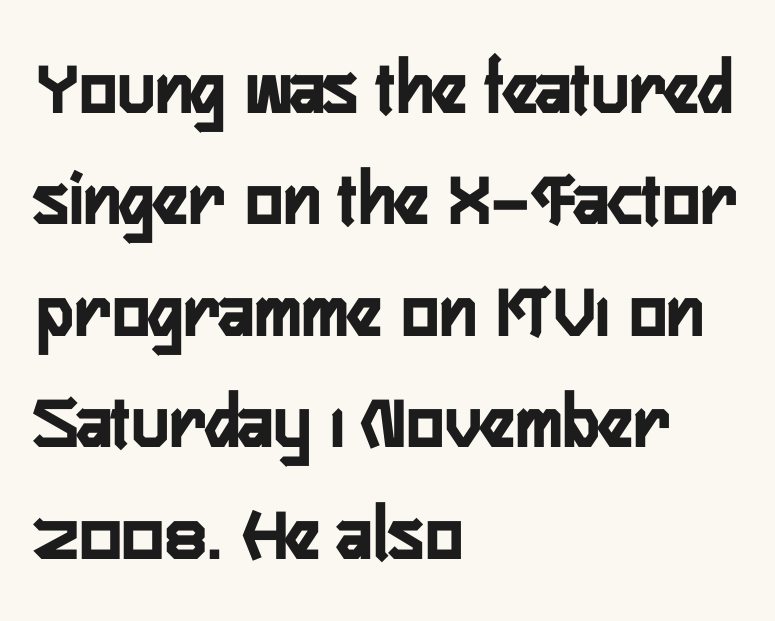
{"serif": "no", "italic": "no", "bold": "yes", "weight": "semibold", "width": "condensed", "stroke_contrast": "low", "x_height": "medium", "monospaced": "no", "underline": "no", "align": "left", "line_spacing": "normal", "line_spacing_ratio": 1.41, "letter_spacing": "normal", "letter_spacing_em": 0.0, "glyph_px": 79}
